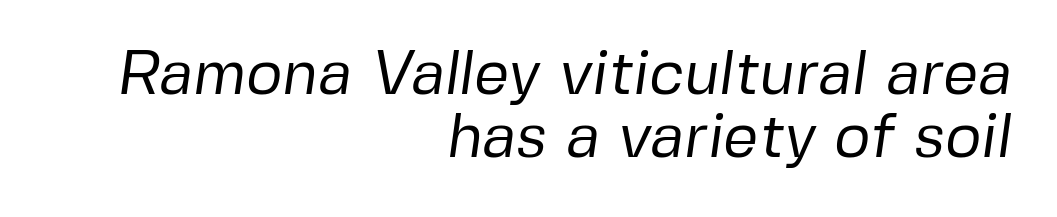
{"serif": "no", "bold": "no", "weight": "regular", "width": "normal", "stroke_contrast": "low", "x_height": "medium", "monospaced": "no", "underline": "no", "align": "right", "line_spacing": "tight", "line_spacing_ratio": 1.01, "letter_spacing": "normal", "letter_spacing_em": 0.0, "glyph_px": 62}
